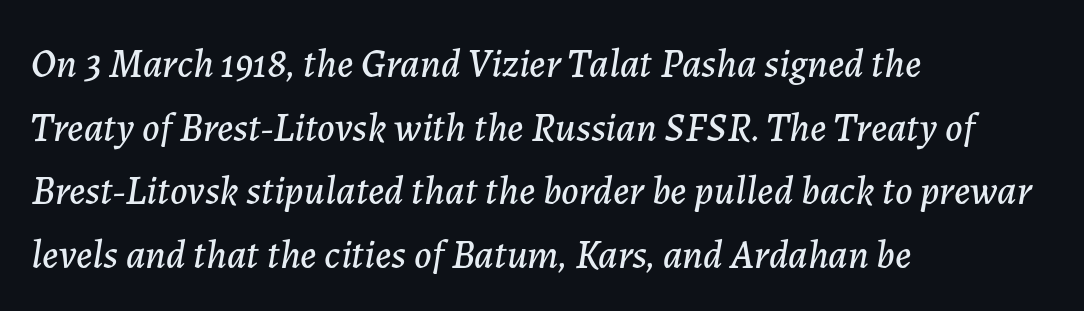
{"italic": "yes", "lean": "right", "slant_degrees": 7, "width": "normal", "stroke_contrast": "low", "x_height": "medium", "monospaced": "no", "underline": "no", "align": "left", "line_spacing": "normal", "line_spacing_ratio": 1.59, "letter_spacing": "normal", "letter_spacing_em": 0.0, "glyph_px": 40}
